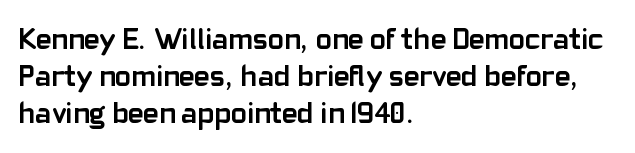
Q: Is the text bold? A: Yes.
Q: Is the text italic (slanted)? A: No, it is upright.
Q: Is the typeface a serif or a sans-serif typeface? A: Sans-serif.
Q: Is the text underlined? A: No.
Q: How is the paragraph aligned? A: Left-aligned.
Q: Is the spacing between letters normal or unusually wide? A: Normal.
Q: Width (condensed, normal, or wide)? A: Normal.
Q: Stroke contrast? A: Low.
Q: x-height? A: Medium.
Q: Monospaced? A: No.
